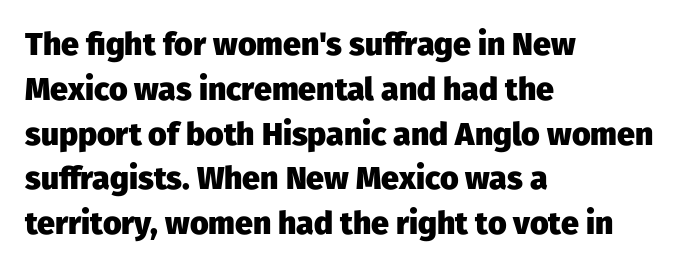
Q: Is the text bold? A: Yes.
Q: Is the text italic (slanted)? A: No, it is upright.
Q: Is the typeface a serif or a sans-serif typeface? A: Sans-serif.
Q: Is the text underlined? A: No.
Q: How is the paragraph aligned? A: Left-aligned.
Q: Is the spacing between letters normal or unusually wide? A: Normal.
Q: Is the spacing between lines tight, normal or loose? A: Normal.
Q: Width (condensed, normal, or wide)? A: Normal.
Q: Stroke contrast? A: Low.
Q: x-height? A: Medium.
Q: Monospaced? A: No.
